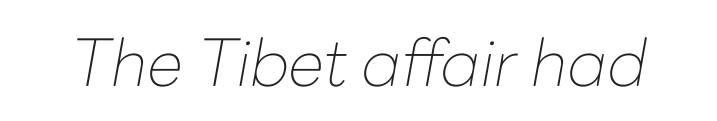
The image shows 65 px thin type, italic (leaning right); set normal letter spacing, not underlined; low stroke contrast and a medium x-height.
